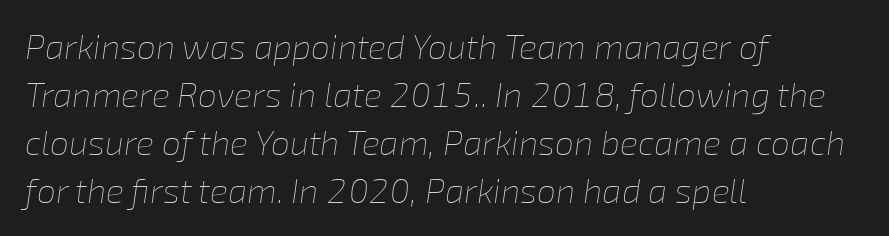
{"italic": "yes", "lean": "right", "slant_degrees": 8, "bold": "no", "weight": "thin", "width": "normal", "stroke_contrast": "low", "x_height": "medium", "monospaced": "no", "underline": "no", "align": "left", "line_spacing": "normal", "line_spacing_ratio": 1.41, "letter_spacing": "normal", "letter_spacing_em": 0.0, "glyph_px": 34}
